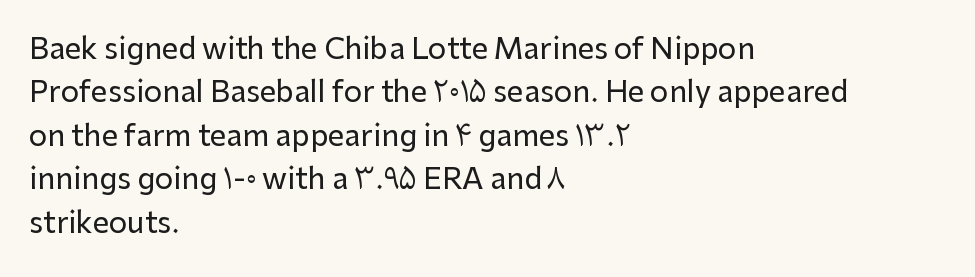
{"serif": "no", "italic": "no", "width": "normal", "stroke_contrast": "low", "x_height": "medium", "monospaced": "no", "underline": "no", "align": "left", "line_spacing": "normal", "line_spacing_ratio": 1.5, "letter_spacing": "normal", "letter_spacing_em": 0.0, "glyph_px": 29}
